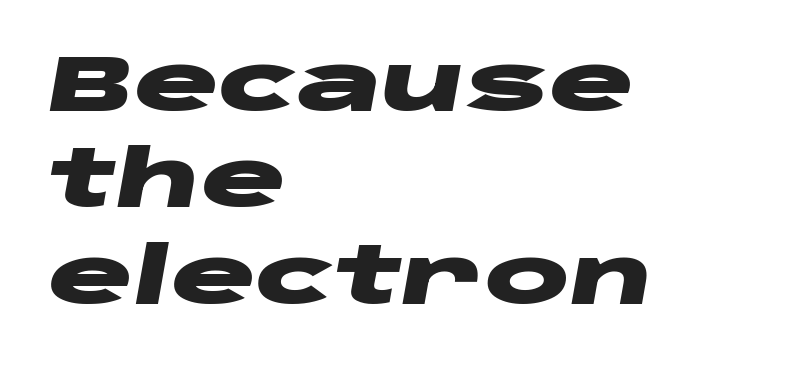
Nobody touched the tracking dial on this one. The ragged edge is on the right, which tells us the setting is flush left. Heavy, bold letterforms. The string is rendered with underlining switched off. Looking at the ascenders, they clearly lean.
